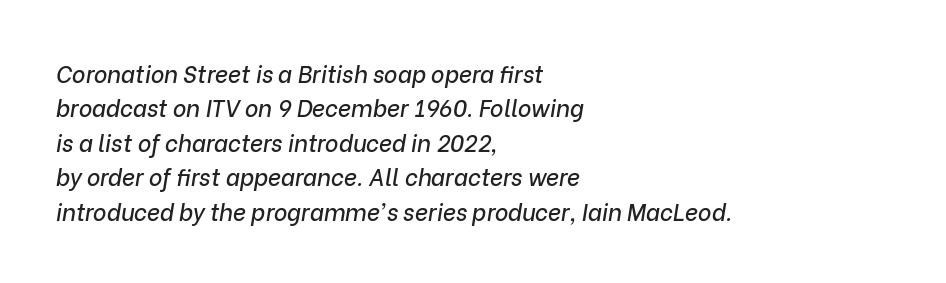
Q: Is the text italic (slanted)? A: Yes, it leans right by about 9 degrees.
Q: Is the text underlined? A: No.
Q: How is the paragraph aligned? A: Left-aligned.
Q: Is the spacing between letters normal or unusually wide? A: Normal.
Q: Is the spacing between lines tight, normal or loose? A: Normal.
